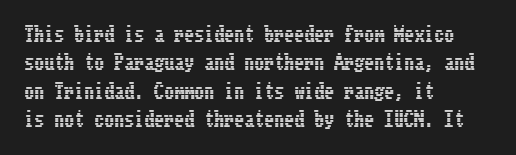
The image shows 20 px text type, upright; set left-aligned, normal line spacing (1.42x), normal letter spacing, not underlined.
